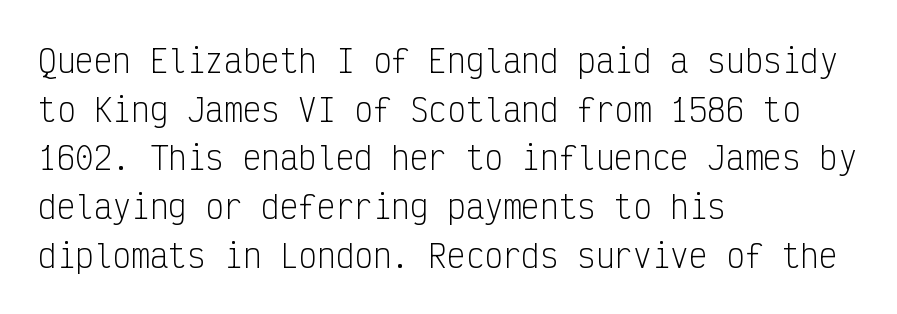
Looks like terminal output: every glyph gets an equal slot. A quiet, ordinary-to-light weight characterises the typeface. Normally led — the rows are evenly, conventionally spaced. This sample is left-justified, so line endings fall wherever the words run out. This rendering leaves character spacing at its baseline value. Typographically, this falls in the sans-serif category.
